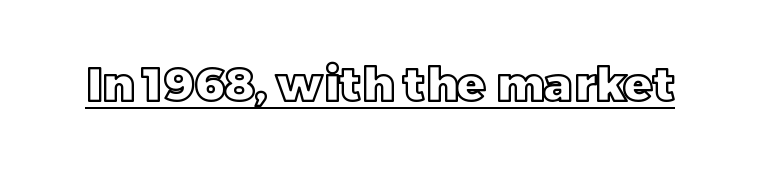
Q: Is the text italic (slanted)? A: No, it is upright.
Q: Is the text underlined? A: Yes.
Q: Is the spacing between letters normal or unusually wide? A: Normal.
Q: Width (condensed, normal, or wide)? A: Normal.
Q: x-height? A: Large.
Q: Monospaced? A: No.
